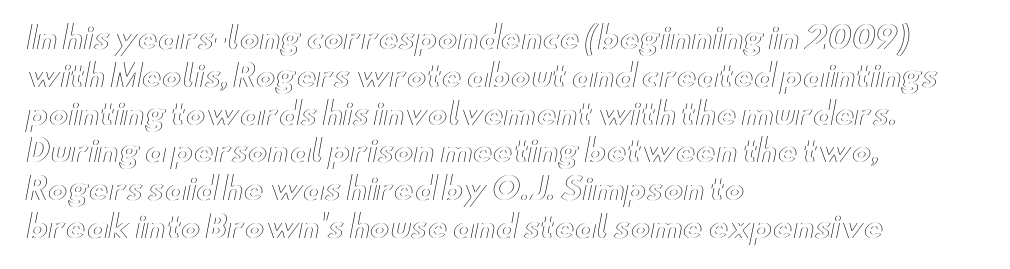
The image shows 30 px wide type; set left-aligned, normal line spacing (1.26x), normal letter spacing, not underlined; a small x-height.
